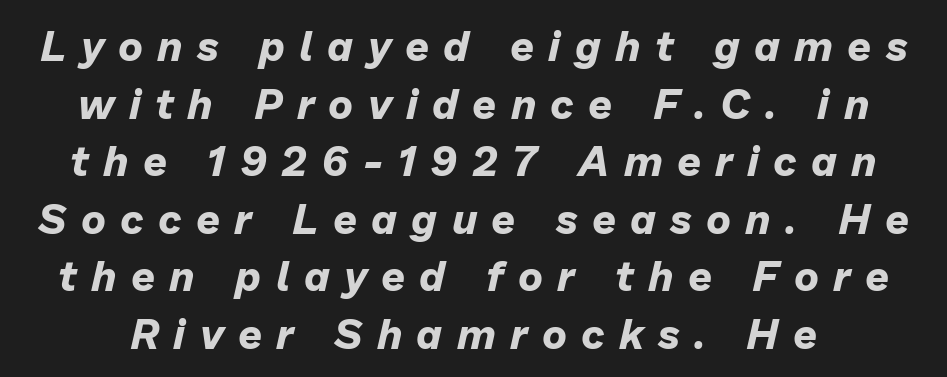
{"italic": "yes", "lean": "right", "slant_degrees": 13, "bold": "yes", "weight": "bold", "width": "normal", "stroke_contrast": "low", "x_height": "medium", "monospaced": "no", "underline": "no", "line_spacing": "normal", "line_spacing_ratio": 1.37, "letter_spacing": "wide", "letter_spacing_em": 0.34, "glyph_px": 42}
